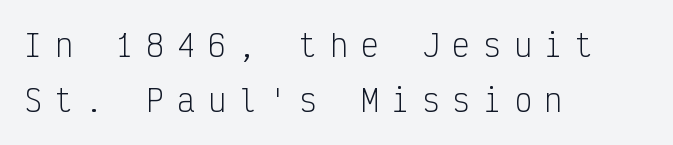
{"serif": "no", "italic": "no", "bold": "no", "weight": "light", "width": "condensed", "stroke_contrast": "low", "x_height": "medium", "monospaced": "yes", "underline": "no", "align": "left", "line_spacing_ratio": 1.84, "letter_spacing": "wide", "letter_spacing_em": 0.42, "glyph_px": 30}
